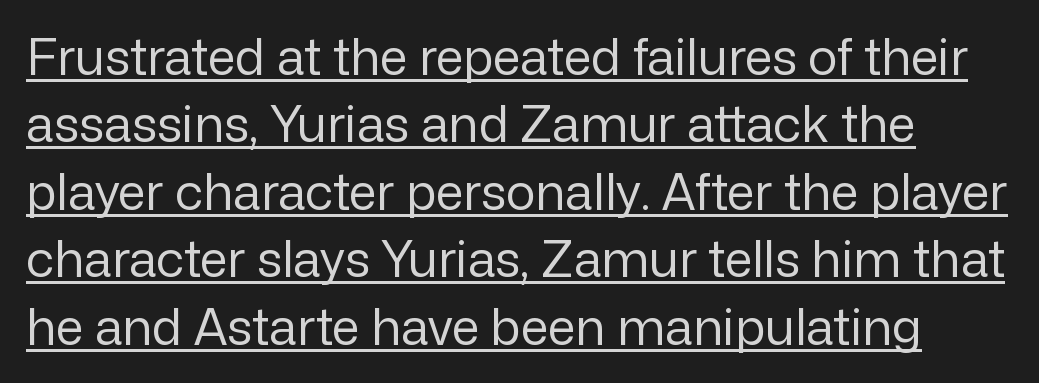
{"serif": "no", "italic": "no", "bold": "no", "weight": "regular", "width": "normal", "stroke_contrast": "low", "x_height": "medium", "monospaced": "no", "underline": "yes", "line_spacing": "normal", "line_spacing_ratio": 1.35, "letter_spacing": "normal", "letter_spacing_em": 0.0, "glyph_px": 50}
